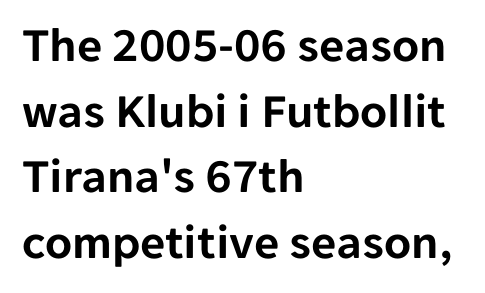
The image shows 49 px sans-serif type, upright; set left-aligned, normal line spacing (1.34x), normal letter spacing, not underlined; low stroke contrast and a medium x-height.
